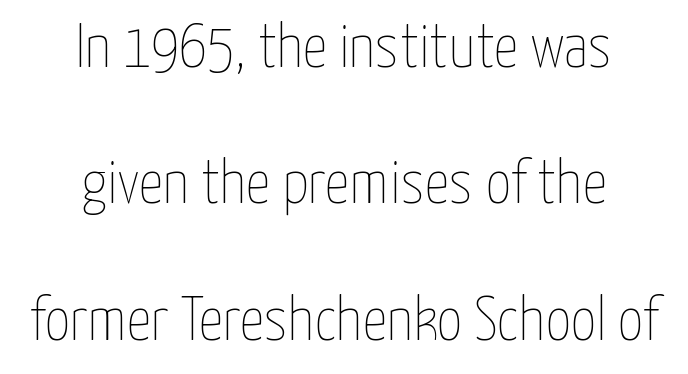
{"italic": "no", "bold": "no", "weight": "thin", "width": "condensed", "stroke_contrast": "low", "x_height": "medium", "monospaced": "no", "underline": "no", "align": "center", "line_spacing": "loose", "line_spacing_ratio": 2.2, "letter_spacing": "normal", "letter_spacing_em": 0.0, "glyph_px": 62}
